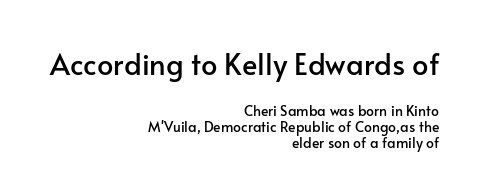
Q: Is the text italic (slanted)? A: No, it is upright.
Q: Is the typeface a serif or a sans-serif typeface? A: Sans-serif.
Q: Is the text underlined? A: No.
Q: How is the paragraph aligned? A: Right-aligned.
Q: Is the spacing between letters normal or unusually wide? A: Normal.
Q: Which block of text is set in a larger size, the first (top) or the second (bottom)? A: The first (top) one.
Q: Width (condensed, normal, or wide)? A: Normal.
Q: Stroke contrast? A: Low.
Q: x-height? A: Small.
Q: Monospaced? A: No.
